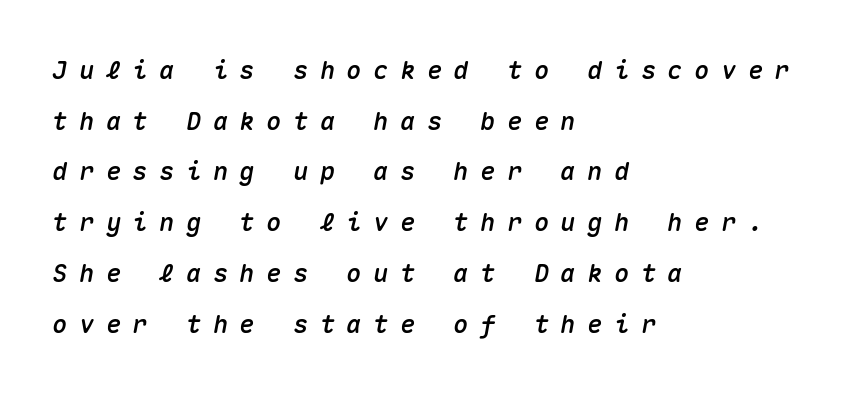
{"italic": "yes", "lean": "right", "slant_degrees": 10, "underline": "no", "align": "left", "line_spacing": "loose", "line_spacing_ratio": 2.03, "letter_spacing": "wide", "letter_spacing_em": 0.47, "glyph_px": 25}
